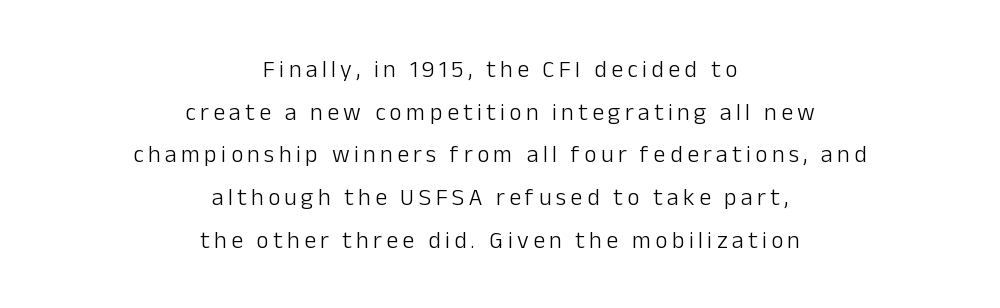
The image shows 24 px text type, upright; set centered, line spacing 1.78x, not underlined.
